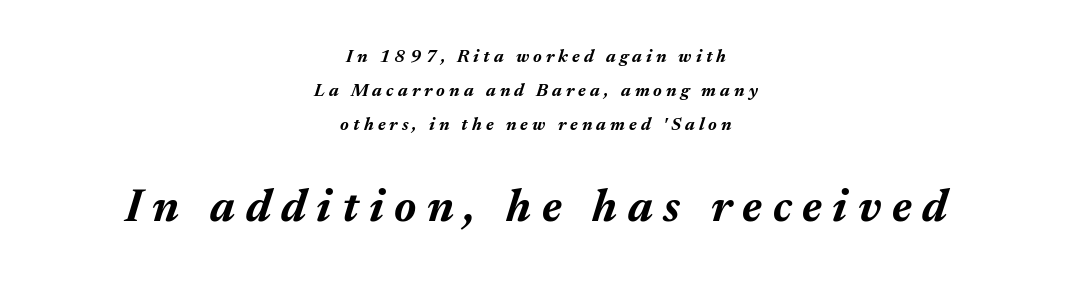
{"italic": "yes", "lean": "right", "slant_degrees": 17, "bold": "yes", "weight": "bold", "width": "normal", "stroke_contrast": "medium", "x_height": "medium", "monospaced": "no", "underline": "no", "align": "center", "line_spacing_ratio": 1.89, "letter_spacing": "wide", "letter_spacing_em": 0.23, "larger_block": "second", "size_ratio": 2.56, "glyph_px": 46}
